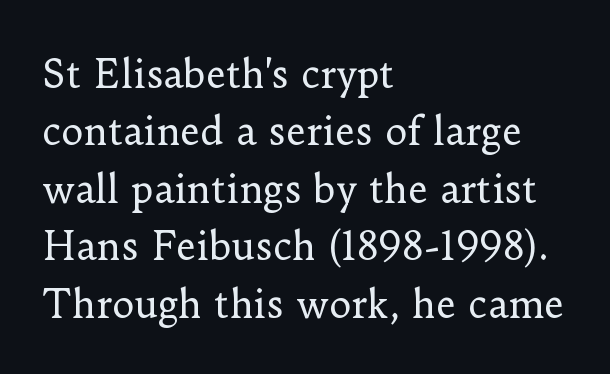
Q: Is the text bold? A: No.
Q: Is the text italic (slanted)? A: No, it is upright.
Q: Is the typeface a serif or a sans-serif typeface? A: Serif.
Q: Is the text underlined? A: No.
Q: How is the paragraph aligned? A: Left-aligned.
Q: Is the spacing between letters normal or unusually wide? A: Normal.
Q: Is the spacing between lines tight, normal or loose? A: Normal.
Q: Width (condensed, normal, or wide)? A: Normal.
Q: Stroke contrast? A: Low.
Q: x-height? A: Small.
Q: Monospaced? A: No.
